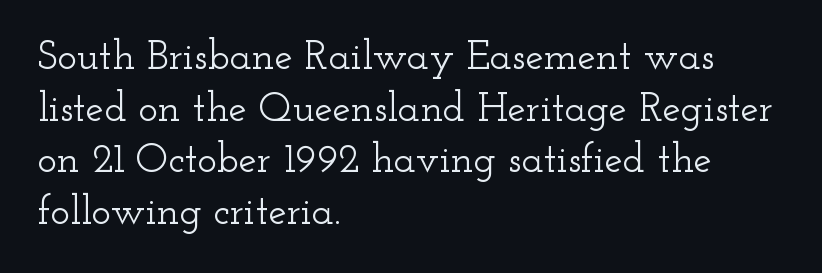
Q: Is the text italic (slanted)? A: No, it is upright.
Q: Is the typeface a serif or a sans-serif typeface? A: Serif.
Q: Is the text underlined? A: No.
Q: How is the paragraph aligned? A: Left-aligned.
Q: Is the spacing between letters normal or unusually wide? A: Normal.
Q: Is the spacing between lines tight, normal or loose? A: Normal.
Q: Width (condensed, normal, or wide)? A: Wide.
Q: Stroke contrast? A: Low.
Q: x-height? A: Small.
Q: Monospaced? A: No.
